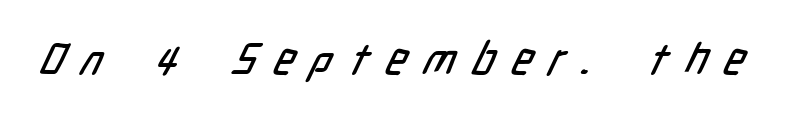
Q: Is the typeface a serif or a sans-serif typeface? A: Sans-serif.
Q: Is the text underlined? A: No.
Q: Is the spacing between letters normal or unusually wide? A: Unusually wide.
Q: Width (condensed, normal, or wide)? A: Condensed.
Q: Stroke contrast? A: Low.
Q: x-height? A: Medium.
Q: Monospaced? A: No.
